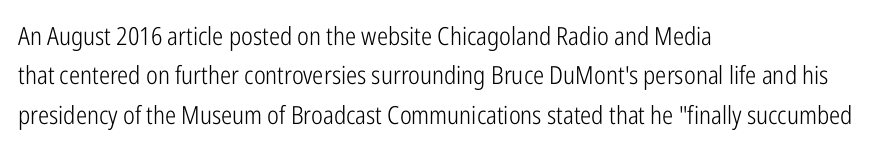
Q: Is the text bold? A: No.
Q: Is the text italic (slanted)? A: No, it is upright.
Q: Is the text underlined? A: No.
Q: How is the paragraph aligned? A: Left-aligned.
Q: Is the spacing between letters normal or unusually wide? A: Normal.
Q: Is the spacing between lines tight, normal or loose? A: Normal.
